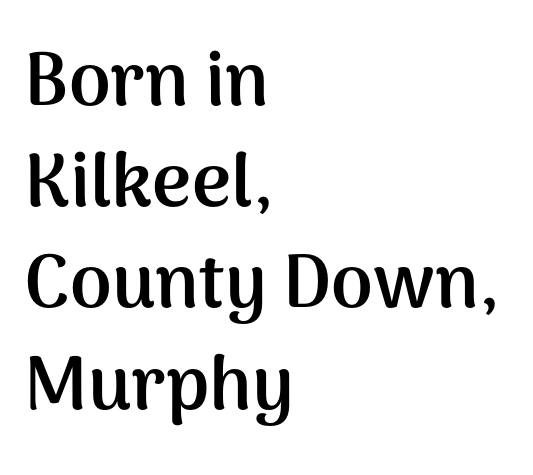
Q: Is the text bold? A: Yes.
Q: Is the text italic (slanted)? A: No, it is upright.
Q: Is the typeface a serif or a sans-serif typeface? A: Sans-serif.
Q: Is the text underlined? A: No.
Q: How is the paragraph aligned? A: Left-aligned.
Q: Is the spacing between letters normal or unusually wide? A: Normal.
Q: Is the spacing between lines tight, normal or loose? A: Normal.
Q: Width (condensed, normal, or wide)? A: Normal.
Q: Stroke contrast? A: Medium.
Q: x-height? A: Medium.
Q: Monospaced? A: No.
